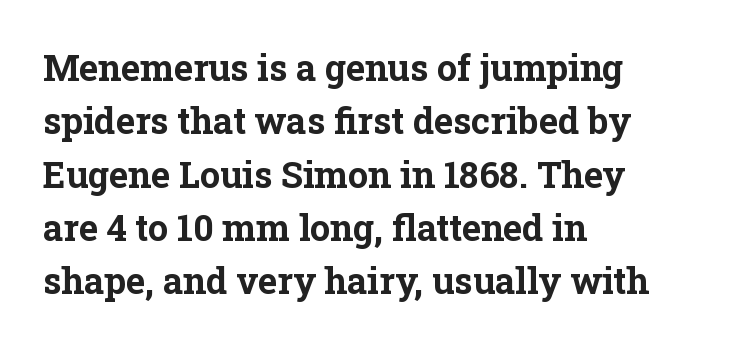
The image shows 36 px bold serif type, upright; set left-aligned, normal line spacing (1.48x), normal letter spacing, not underlined; low stroke contrast and a medium x-height.
